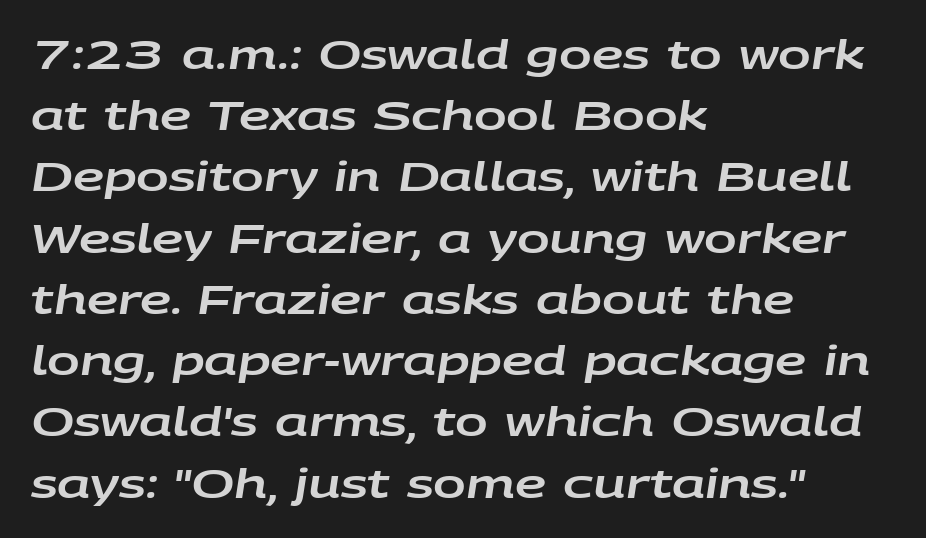
Q: Is the text italic (slanted)? A: Yes, it leans right by about 9 degrees.
Q: Is the text underlined? A: No.
Q: How is the paragraph aligned? A: Left-aligned.
Q: Is the spacing between letters normal or unusually wide? A: Normal.
Q: Is the spacing between lines tight, normal or loose? A: Normal.
Q: Width (condensed, normal, or wide)? A: Wide.
Q: Stroke contrast? A: Low.
Q: x-height? A: Large.
Q: Monospaced? A: No.
